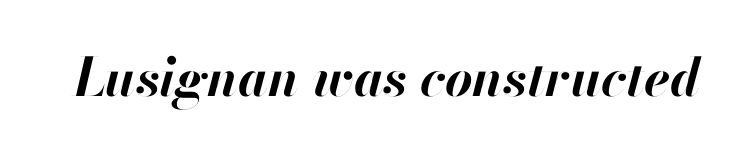
{"italic": "yes", "lean": "right", "slant_degrees": 13, "bold": "yes", "weight": "bold", "width": "normal", "stroke_contrast": "high", "x_height": "small", "monospaced": "no", "underline": "no", "letter_spacing": "normal", "letter_spacing_em": 0.0, "glyph_px": 53}
